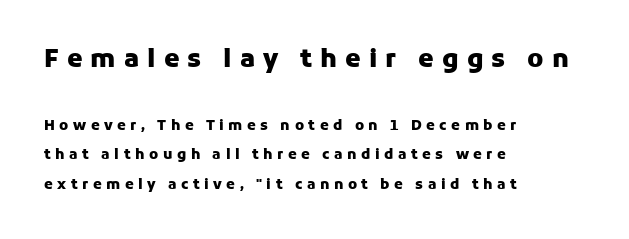
{"italic": "no", "bold": "yes", "underline": "no", "align": "left", "line_spacing": "loose", "line_spacing_ratio": 2.11, "letter_spacing": "wide", "letter_spacing_em": 0.32, "larger_block": "first", "size_ratio": 1.79, "glyph_px": 25}
